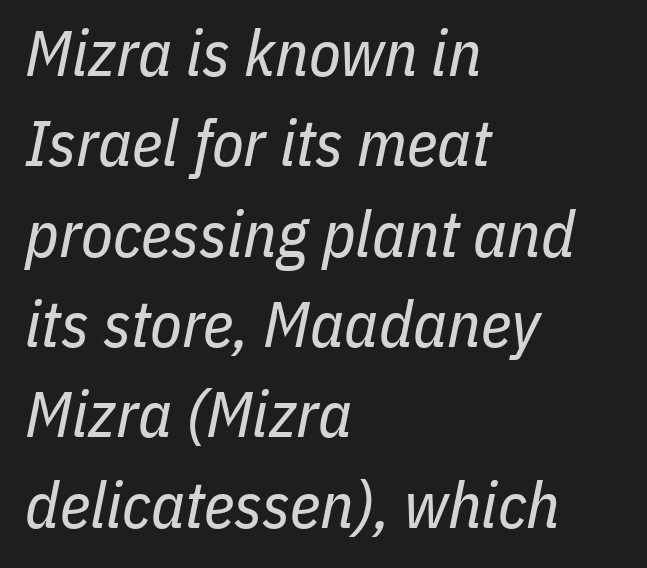
Q: Is the text bold? A: No.
Q: Is the text italic (slanted)? A: Yes, it leans right by about 11 degrees.
Q: Is the text underlined? A: No.
Q: How is the paragraph aligned? A: Left-aligned.
Q: Is the spacing between letters normal or unusually wide? A: Normal.
Q: Is the spacing between lines tight, normal or loose? A: Normal.
Q: Width (condensed, normal, or wide)? A: Condensed.
Q: Stroke contrast? A: Low.
Q: x-height? A: Medium.
Q: Monospaced? A: No.
